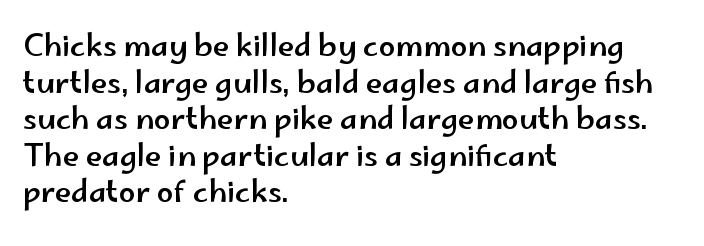
{"serif": "no", "italic": "no", "width": "wide", "stroke_contrast": "low", "x_height": "small", "monospaced": "no", "underline": "no", "align": "left", "line_spacing_ratio": 1.22, "letter_spacing": "normal", "letter_spacing_em": 0.0, "glyph_px": 30}
